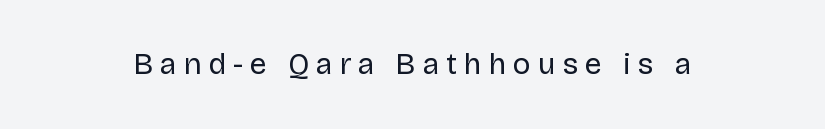
The image shows 30 px regular-weight sans-serif type, upright; set unusually wide letter spacing (+0.23 em), not underlined; low stroke contrast and a large x-height.
